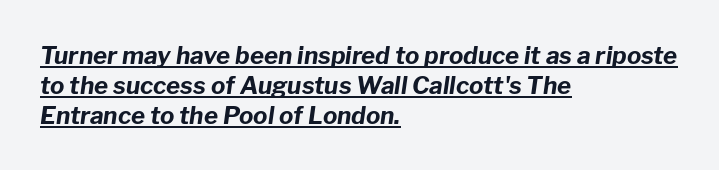
Q: Is the text bold? A: Yes.
Q: Is the text italic (slanted)? A: Yes, it leans right by about 8 degrees.
Q: Is the text underlined? A: Yes.
Q: How is the paragraph aligned? A: Left-aligned.
Q: Is the spacing between letters normal or unusually wide? A: Normal.
